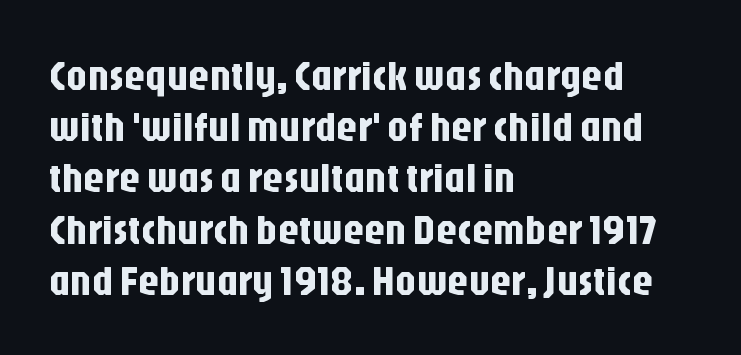
Q: Is the text italic (slanted)? A: No, it is upright.
Q: Is the typeface a serif or a sans-serif typeface? A: Sans-serif.
Q: Is the text underlined? A: No.
Q: How is the paragraph aligned? A: Left-aligned.
Q: Is the spacing between letters normal or unusually wide? A: Normal.
Q: Is the spacing between lines tight, normal or loose? A: Normal.
Q: Width (condensed, normal, or wide)? A: Condensed.
Q: Stroke contrast? A: Low.
Q: x-height? A: Large.
Q: Monospaced? A: No.
